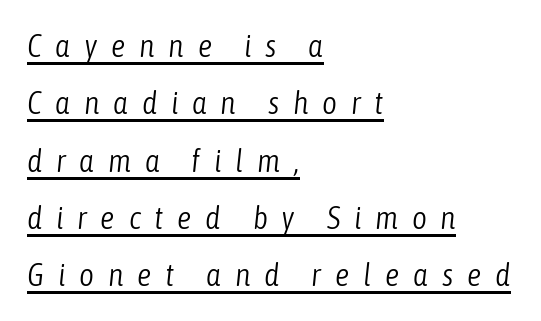
Every word sits above its own underline. Every row of glyphs begins at an identical x-position on the left. There's an unmistakable incline to the writing here. The rendering inserts visible extra space after every character. A quiet, ordinary-to-light weight characterises the typeface.
